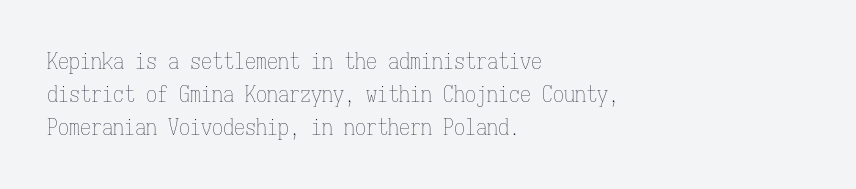
Descender tails drop into unmarked territory. Vertically, the passage feels balanced, rows spaced as you'd expect. The typesetter chose a ragged-right arrangement here. The typography opts for an upright posture over an oblique one. The rendering keeps characters at their native spacing. Stroke mass is kept to a normal reading level or below.
